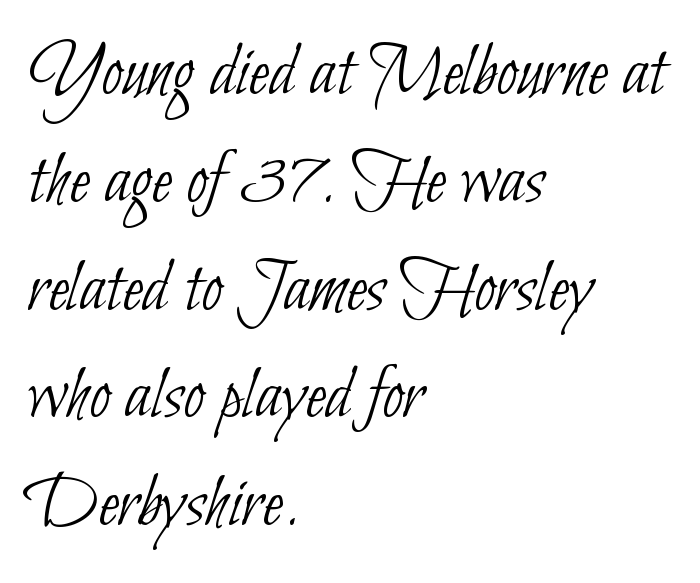
Q: Is the text bold? A: No.
Q: Is the typeface a serif or a sans-serif typeface? A: Sans-serif.
Q: Is the text underlined? A: No.
Q: How is the paragraph aligned? A: Left-aligned.
Q: Is the spacing between letters normal or unusually wide? A: Normal.
Q: Is the spacing between lines tight, normal or loose? A: Normal.
Q: Width (condensed, normal, or wide)? A: Condensed.
Q: Stroke contrast? A: Low.
Q: x-height? A: Small.
Q: Monospaced? A: No.
